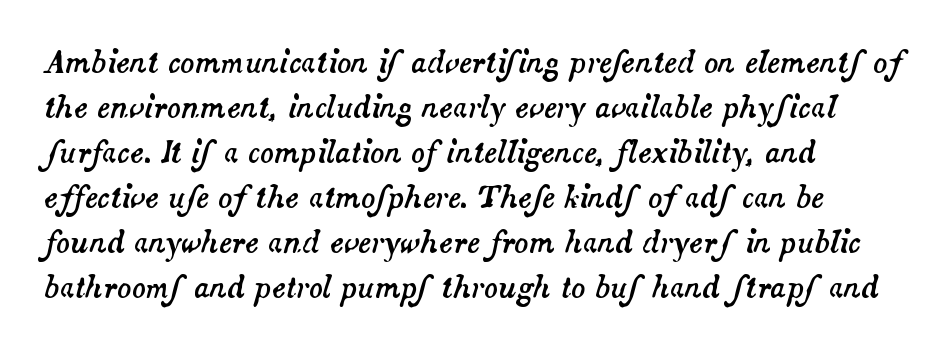
{"italic": "yes", "lean": "right", "slant_degrees": 14, "width": "normal", "stroke_contrast": "medium", "x_height": "small", "monospaced": "no", "underline": "no", "align": "left", "line_spacing": "normal", "line_spacing_ratio": 1.55, "letter_spacing": "normal", "letter_spacing_em": 0.0, "glyph_px": 29}
